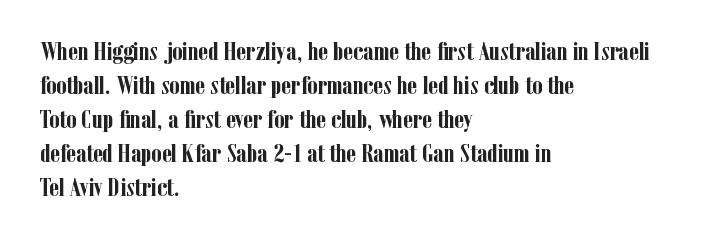
{"italic": "no", "bold": "yes", "underline": "no", "align": "left", "line_spacing": "normal", "line_spacing_ratio": 1.31, "letter_spacing": "normal", "letter_spacing_em": 0.0, "glyph_px": 26}
